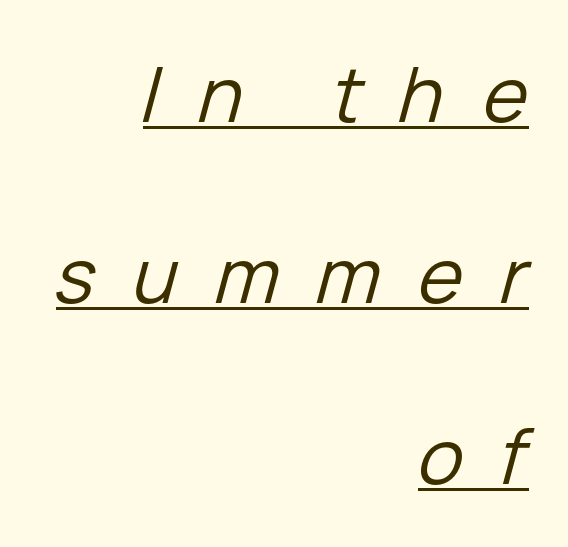
Designer's note — italics engaged. Looks like regular typesetting: each glyph gets only the width it needs. Nothing heavy about these letters — not bold at all. Short note: letters widely spaced. The lines are spread far apart with generous leading.
